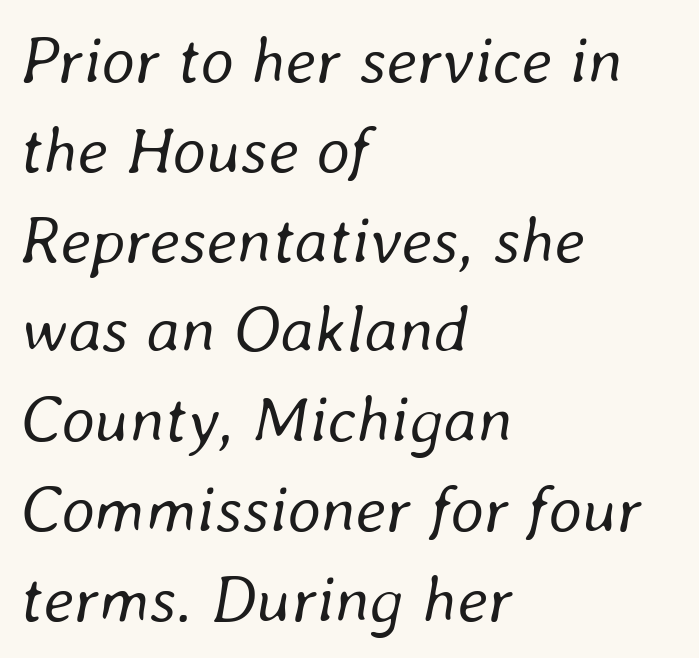
{"italic": "yes", "lean": "right", "slant_degrees": 8, "bold": "no", "weight": "regular", "width": "normal", "stroke_contrast": "low", "x_height": "medium", "monospaced": "no", "underline": "no", "align": "left", "line_spacing": "normal", "line_spacing_ratio": 1.36, "letter_spacing": "normal", "letter_spacing_em": 0.0, "glyph_px": 66}
